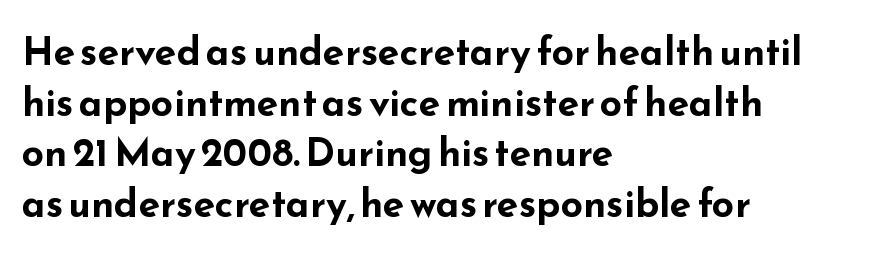
The image shows 39 px bold, wide sans-serif type, upright; set left-aligned, normal line spacing (1.3x), normal letter spacing, not underlined; low stroke contrast and a small x-height.
